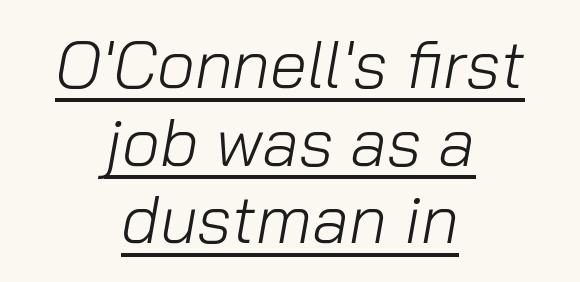
An italicized treatment has been applied to the whole sample. Characters follow at the spacing the type designer built in. Is this a fixed-width face? No — the glyphs have proportional, varying widths. The glyphs are accompanied by a horizontal stroke just below them. Every row of glyphs is offset so its center matches the block's center. Letters have the restrained weight of plain body copy at most.
